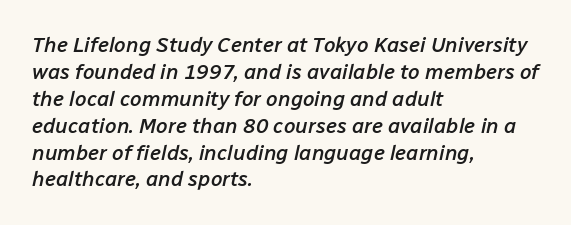
The image shows 21 px text type, italic (leaning right); set left-aligned, normal line spacing (1.28x), normal letter spacing, not underlined.
